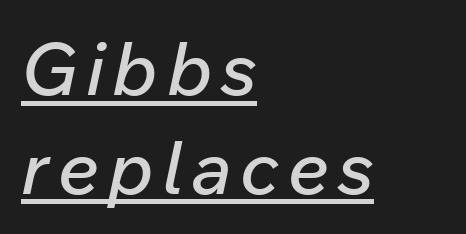
The image shows 73 px text type, italic (leaning right); set left-aligned, normal line spacing (1.35x), underlined; low stroke contrast and a medium x-height.
